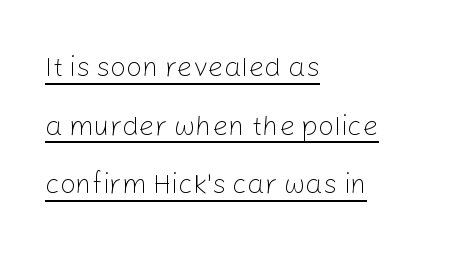
Students, note that the glyphs here touch the page at normal intervals. The rendering shows plain stroke endings on the letterforms — a sans-serif design. The typesetting does not lean heavy: it is not bold. The compositor pushed each line to the left boundary.
